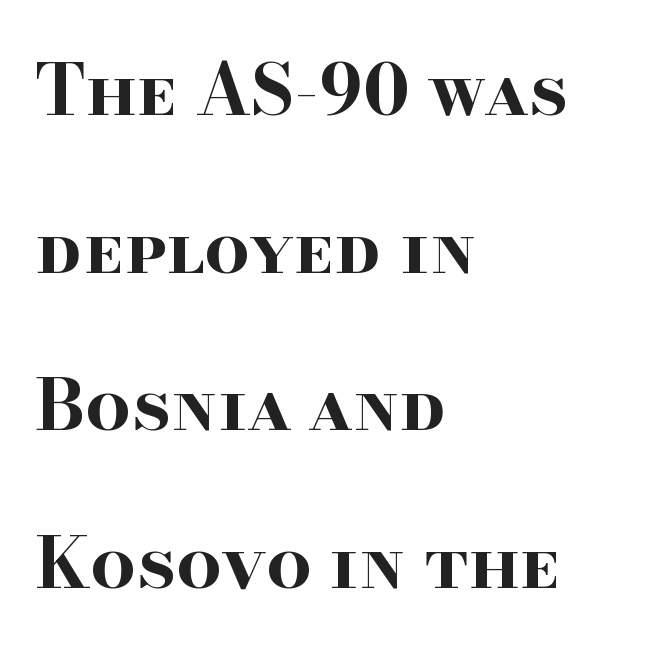
Q: Is the text bold? A: Yes.
Q: Is the text italic (slanted)? A: No, it is upright.
Q: Is the typeface a serif or a sans-serif typeface? A: Serif.
Q: Is the text underlined? A: No.
Q: How is the paragraph aligned? A: Left-aligned.
Q: Is the spacing between letters normal or unusually wide? A: Normal.
Q: Is the spacing between lines tight, normal or loose? A: Loose.
Q: Width (condensed, normal, or wide)? A: Wide.
Q: Stroke contrast? A: High.
Q: x-height? A: Small.
Q: Monospaced? A: No.
